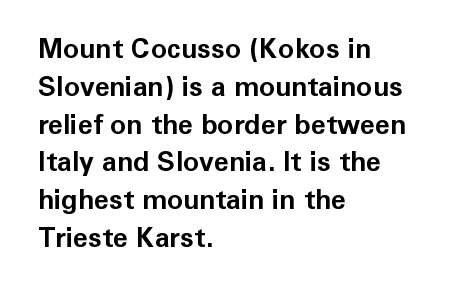
The image shows 27 px bold type, upright; set left-aligned, normal line spacing (1.4x), normal letter spacing, not underlined.
